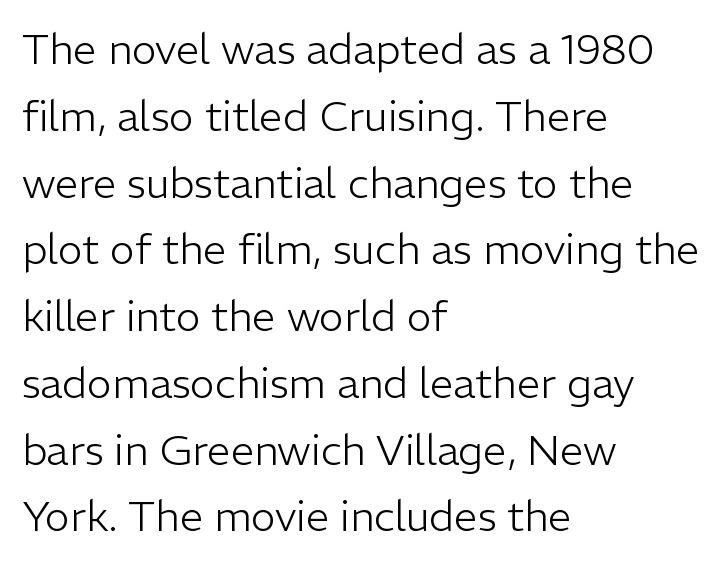
{"serif": "no", "italic": "no", "bold": "no", "weight": "light", "width": "normal", "stroke_contrast": "low", "x_height": "medium", "monospaced": "no", "underline": "no", "align": "left", "line_spacing": "normal", "line_spacing_ratio": 1.59, "letter_spacing": "normal", "letter_spacing_em": 0.0, "glyph_px": 42}
